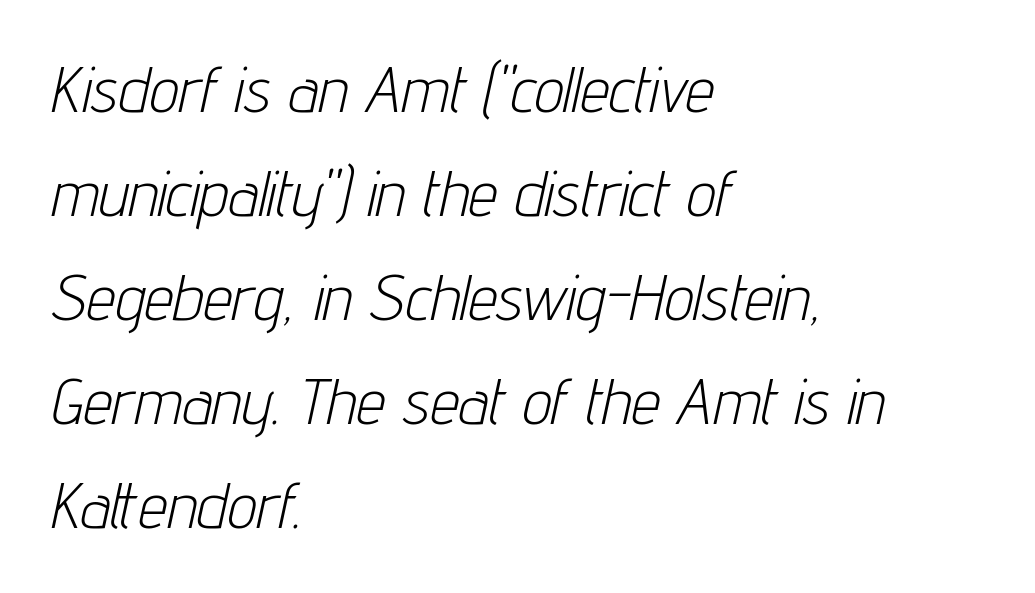
Here the designer chose a conventional face with non-uniform glyph widths. Is this a heavy cut? Hardly; it is regular or lighter. Tracking value appears to be zero — textbook default spacing. If you measured baseline to baseline, you'd find a middling distance. If you drew a ruler down the left edge, every line would touch it.
